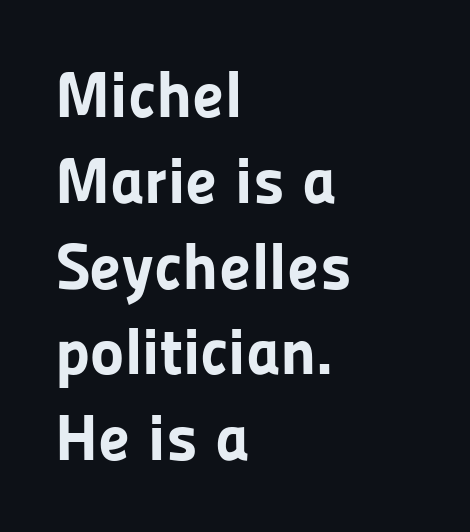
Q: Is the text bold? A: Yes.
Q: Is the text italic (slanted)? A: No, it is upright.
Q: Is the typeface a serif or a sans-serif typeface? A: Sans-serif.
Q: Is the text underlined? A: No.
Q: How is the paragraph aligned? A: Left-aligned.
Q: Is the spacing between letters normal or unusually wide? A: Normal.
Q: Is the spacing between lines tight, normal or loose? A: Normal.
Q: Width (condensed, normal, or wide)? A: Normal.
Q: Stroke contrast? A: Low.
Q: x-height? A: Medium.
Q: Monospaced? A: No.
